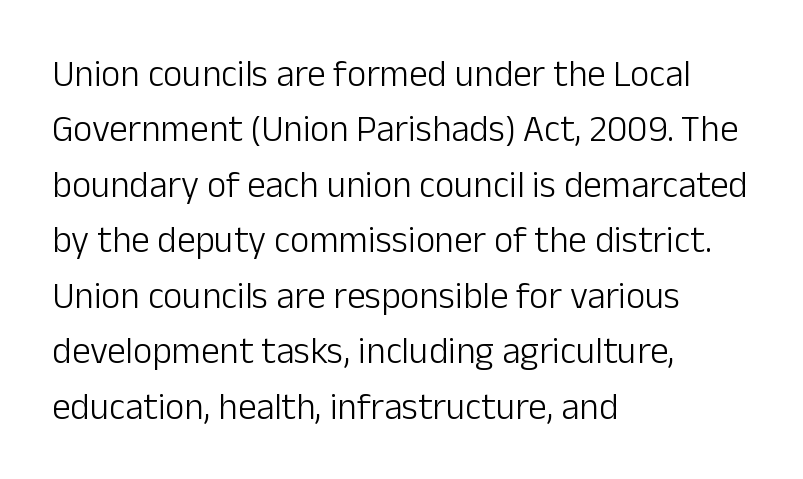
{"serif": "no", "italic": "no", "bold": "no", "weight": "light", "width": "normal", "stroke_contrast": "low", "x_height": "medium", "monospaced": "no", "underline": "no", "align": "left", "line_spacing": "normal", "line_spacing_ratio": 1.5, "letter_spacing": "normal", "letter_spacing_em": 0.0, "glyph_px": 37}
